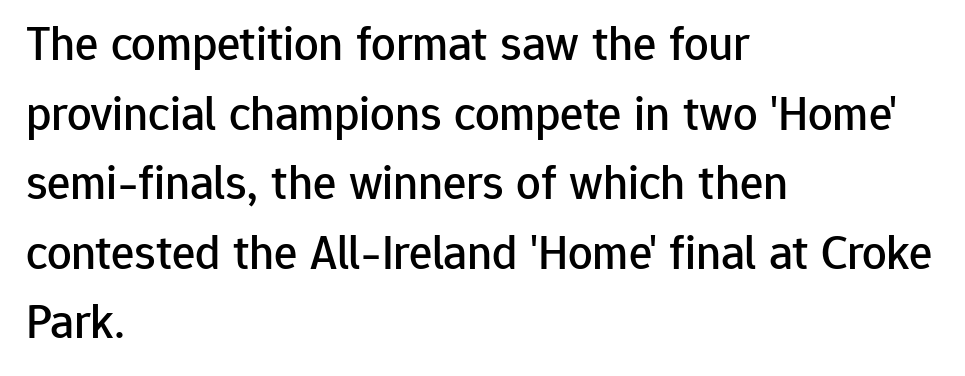
{"serif": "no", "italic": "no", "width": "normal", "stroke_contrast": "low", "x_height": "medium", "monospaced": "no", "underline": "no", "align": "left", "line_spacing": "normal", "line_spacing_ratio": 1.42, "letter_spacing": "normal", "letter_spacing_em": 0.0, "glyph_px": 49}
